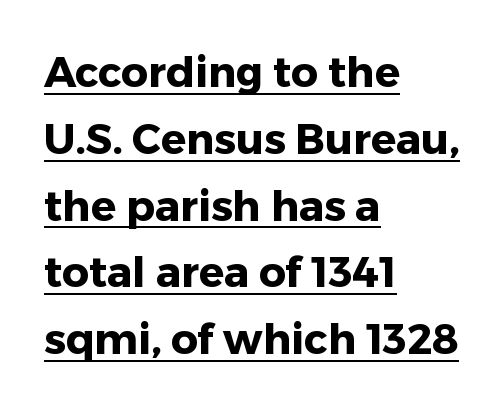
Q: Is the text bold? A: Yes.
Q: Is the text italic (slanted)? A: No, it is upright.
Q: Is the typeface a serif or a sans-serif typeface? A: Sans-serif.
Q: Is the text underlined? A: Yes.
Q: How is the paragraph aligned? A: Left-aligned.
Q: Is the spacing between letters normal or unusually wide? A: Normal.
Q: Is the spacing between lines tight, normal or loose? A: Normal.
Q: Width (condensed, normal, or wide)? A: Normal.
Q: Stroke contrast? A: Low.
Q: x-height? A: Medium.
Q: Monospaced? A: No.
